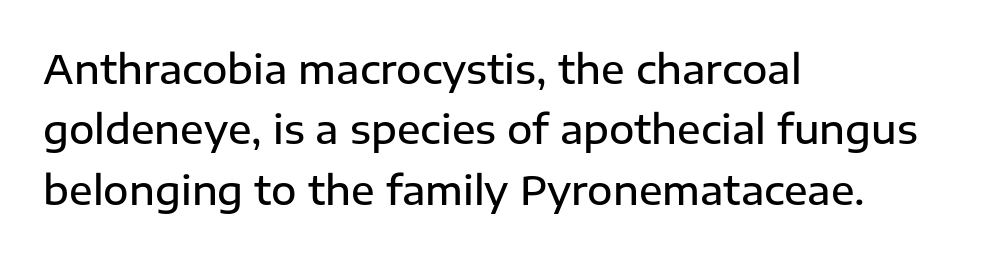
Q: Is the text bold? A: Semi-bold.
Q: Is the text italic (slanted)? A: No, it is upright.
Q: Is the typeface a serif or a sans-serif typeface? A: Sans-serif.
Q: Is the text underlined? A: No.
Q: How is the paragraph aligned? A: Left-aligned.
Q: Is the spacing between letters normal or unusually wide? A: Normal.
Q: Is the spacing between lines tight, normal or loose? A: Normal.
Q: Width (condensed, normal, or wide)? A: Normal.
Q: Stroke contrast? A: Low.
Q: x-height? A: Medium.
Q: Monospaced? A: No.
